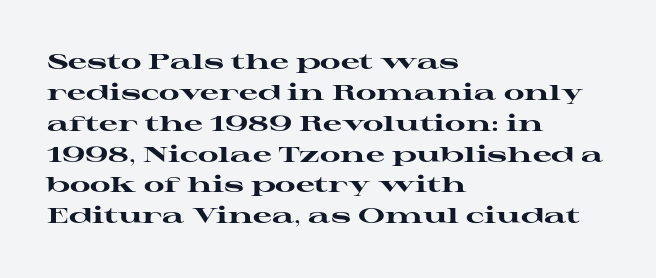
The image shows 21 px bold type, upright; set left-aligned, normal line spacing (1.47x), normal letter spacing, not underlined.
